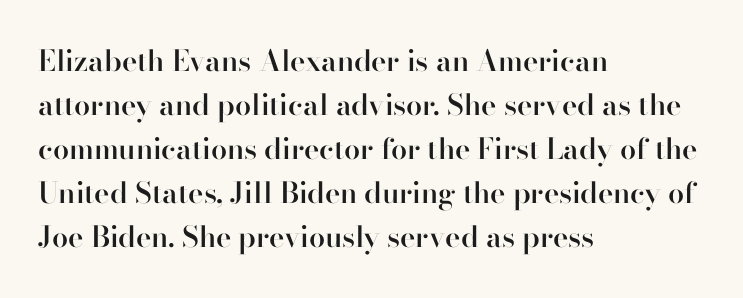
The image shows 29 px semibold serif type, upright; set left-aligned, normal line spacing (1.52x), normal letter spacing, not underlined; high stroke contrast and a small x-height.
